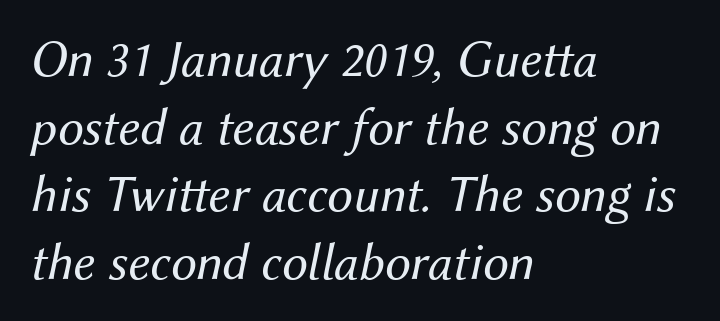
{"italic": "yes", "lean": "right", "slant_degrees": 12, "bold": "no", "weight": "regular", "width": "normal", "stroke_contrast": "medium", "x_height": "medium", "monospaced": "no", "underline": "no", "align": "left", "line_spacing": "normal", "line_spacing_ratio": 1.3, "letter_spacing": "normal", "letter_spacing_em": 0.0, "glyph_px": 52}
